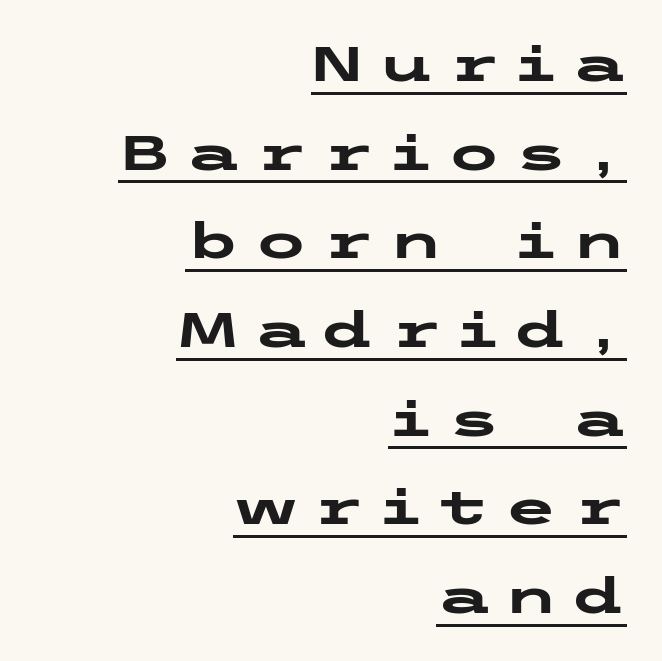
{"serif": "no", "italic": "no", "bold": "yes", "weight": "heavy", "width": "wide", "stroke_contrast": "low", "x_height": "medium", "underline": "yes", "align": "right", "line_spacing_ratio": 1.81, "letter_spacing": "wide", "letter_spacing_em": 0.28, "glyph_px": 49}
